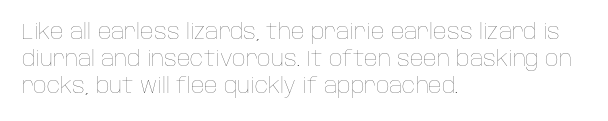
Q: Is the text bold? A: No.
Q: Is the text italic (slanted)? A: No, it is upright.
Q: Is the text underlined? A: No.
Q: How is the paragraph aligned? A: Left-aligned.
Q: Is the spacing between letters normal or unusually wide? A: Normal.
Q: Is the spacing between lines tight, normal or loose? A: Normal.
